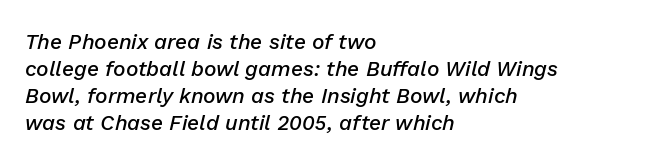
{"italic": "yes", "lean": "right", "slant_degrees": 13, "bold": "semi", "underline": "no", "align": "left", "line_spacing": "normal", "line_spacing_ratio": 1.29, "letter_spacing": "normal", "letter_spacing_em": 0.0, "glyph_px": 21}
